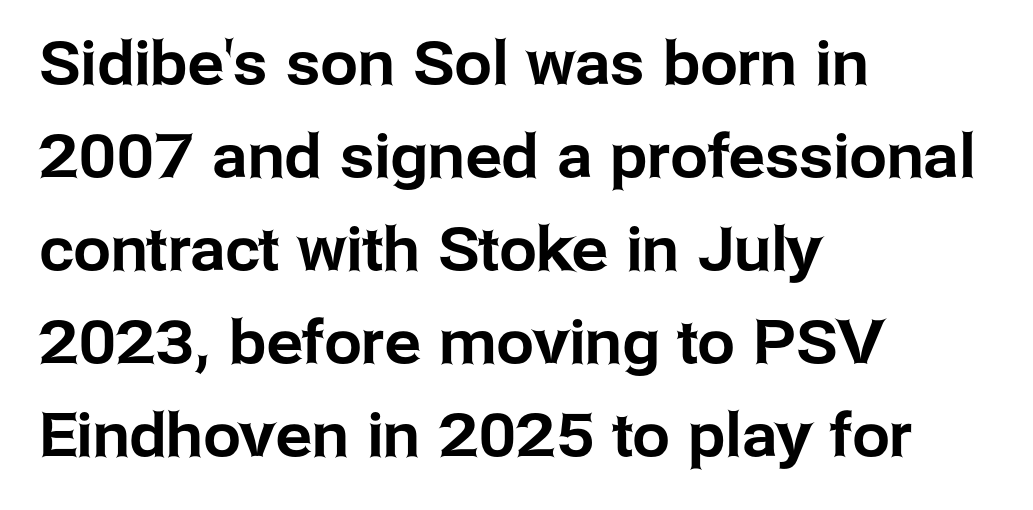
The designer went with a sans here, leaving each stem footless. Line beginnings align vertically; line endings do not. Every character sits straight up, as roman type does. This sample keeps an unexceptional amount of space between lines.
